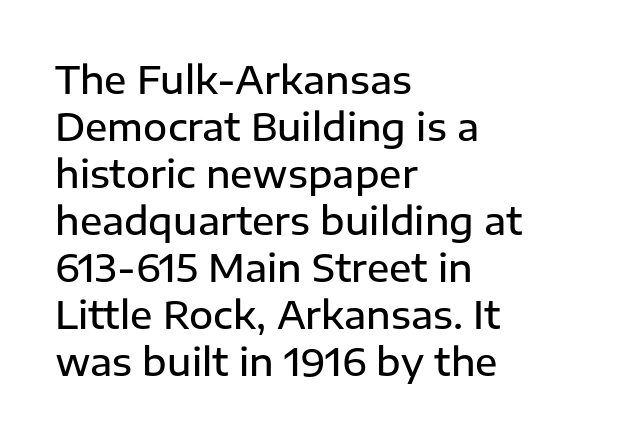
Check where the strokes stop: nothing finishes them off — pure sans. This sample is left-justified, so line endings fall wherever the words run out. Letters rest on an invisible, unmarked baseline. Upright lettering throughout.
